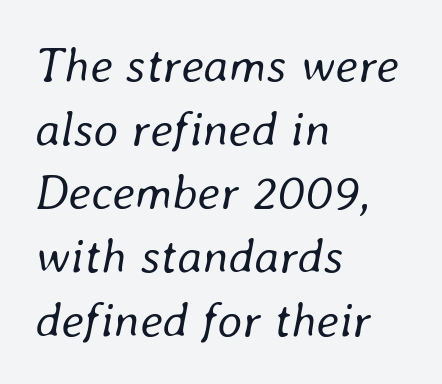
{"italic": "yes", "lean": "right", "slant_degrees": 8, "bold": "no", "weight": "regular", "width": "normal", "stroke_contrast": "low", "x_height": "medium", "monospaced": "no", "underline": "no", "align": "left", "line_spacing": "normal", "line_spacing_ratio": 1.3, "letter_spacing": "normal", "letter_spacing_em": 0.0, "glyph_px": 49}
